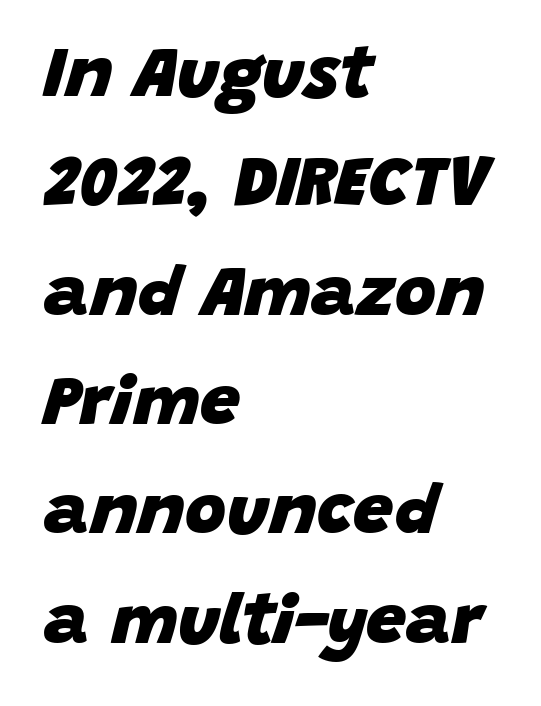
A student would call this left alignment; a typographer would say flush left, rag right. Compared with an ordinary text face, these strokes are far heavier — a full bold. The face used here is rendered with its standard letterfit. Quick note: underline off. Does the leading feel generous? No, just average.
